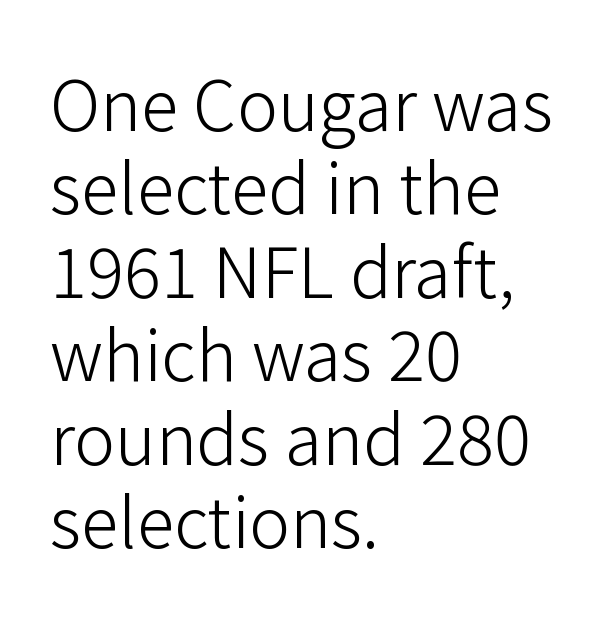
The image shows 69 px light sans-serif type, upright; set left-aligned, line spacing 1.21x, normal letter spacing, not underlined; low stroke contrast and a medium x-height.
